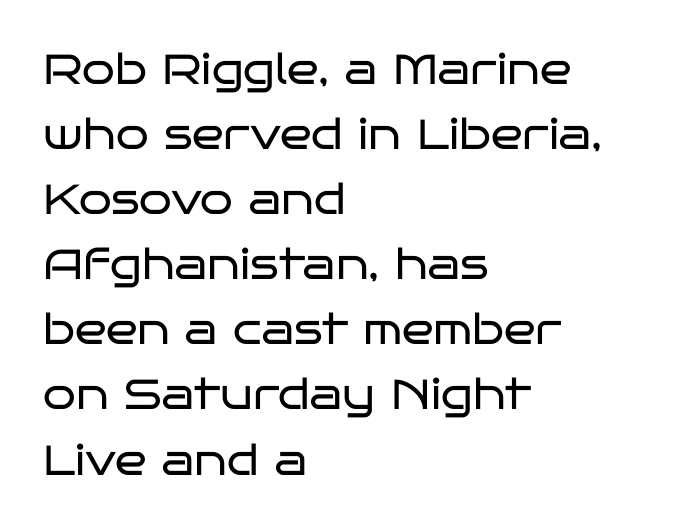
The image shows 42 px regular-weight, wide sans-serif type, upright; set left-aligned, normal line spacing (1.55x), normal letter spacing, not underlined; low stroke contrast and a large x-height.
